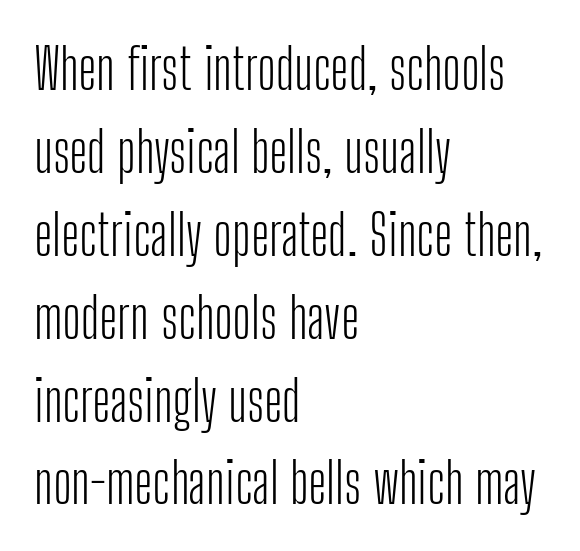
{"serif": "no", "italic": "no", "bold": "no", "weight": "light", "width": "condensed", "stroke_contrast": "low", "x_height": "medium", "monospaced": "no", "underline": "no", "align": "left", "line_spacing": "normal", "line_spacing_ratio": 1.48, "letter_spacing": "normal", "letter_spacing_em": 0.0, "glyph_px": 56}
